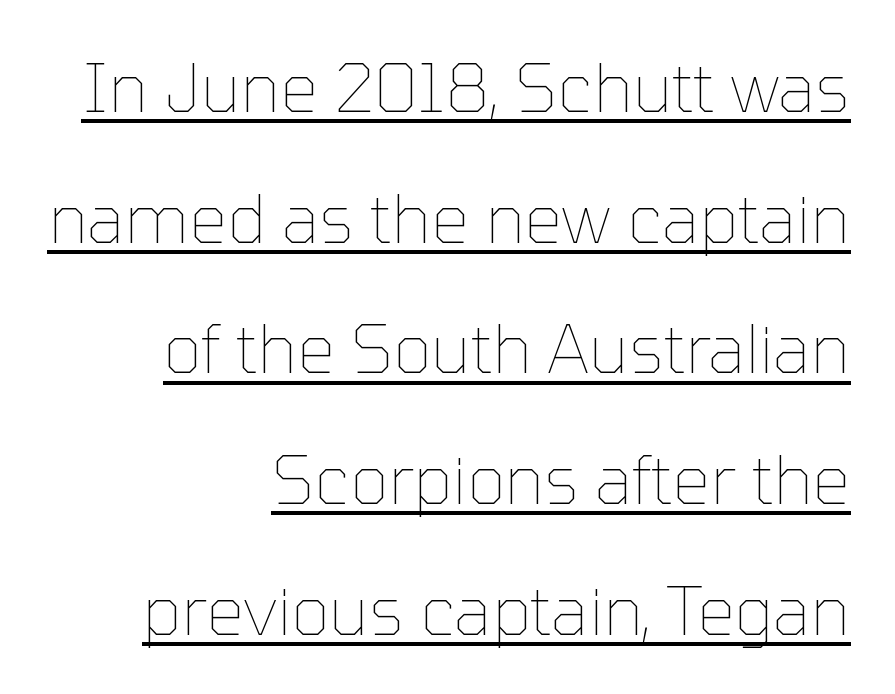
{"italic": "no", "bold": "no", "weight": "thin", "width": "normal", "stroke_contrast": "low", "x_height": "medium", "monospaced": "no", "underline": "yes", "align": "right", "line_spacing": "loose", "line_spacing_ratio": 1.95, "letter_spacing": "normal", "letter_spacing_em": 0.0, "glyph_px": 67}
